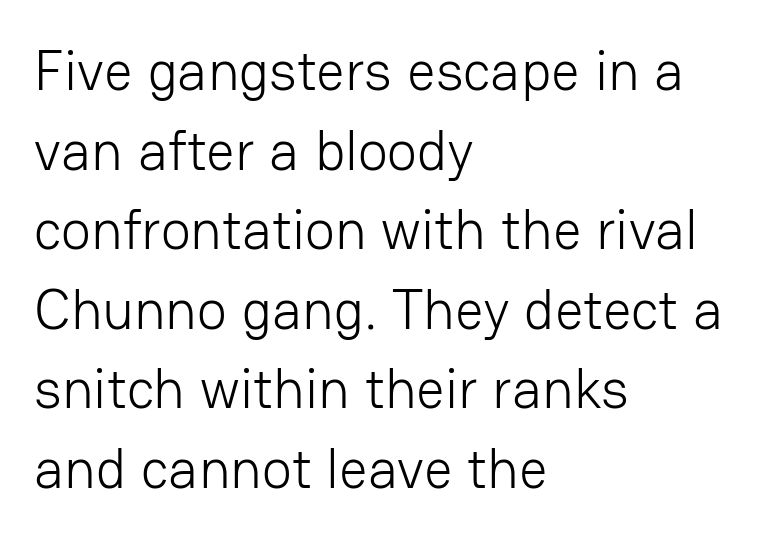
{"serif": "no", "italic": "no", "bold": "no", "weight": "light", "width": "normal", "stroke_contrast": "low", "x_height": "medium", "monospaced": "no", "underline": "no", "align": "left", "line_spacing": "normal", "line_spacing_ratio": 1.42, "letter_spacing": "normal", "letter_spacing_em": 0.0, "glyph_px": 56}
